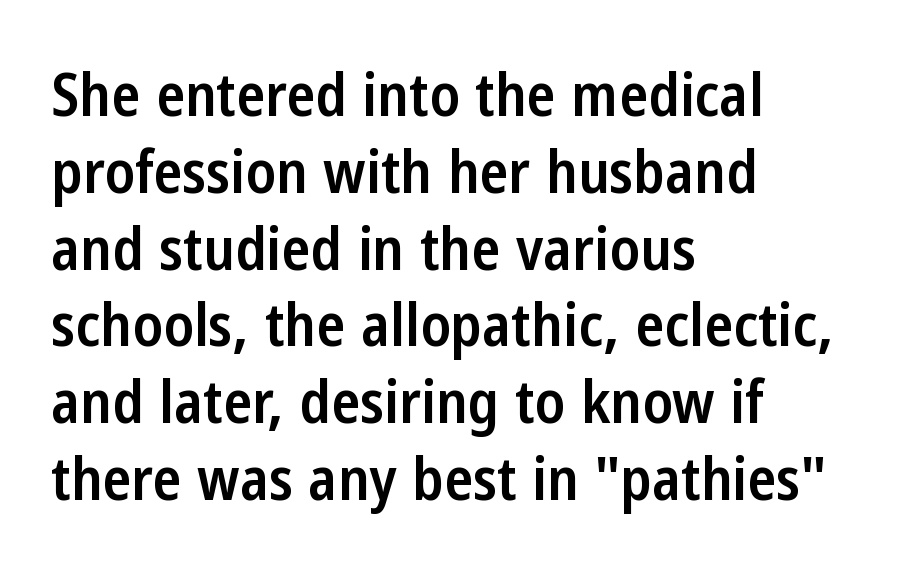
{"serif": "no", "italic": "no", "bold": "semi", "weight": "semibold", "width": "condensed", "stroke_contrast": "low", "x_height": "medium", "monospaced": "no", "underline": "no", "align": "left", "line_spacing": "normal", "line_spacing_ratio": 1.28, "letter_spacing": "normal", "letter_spacing_em": 0.0, "glyph_px": 60}
